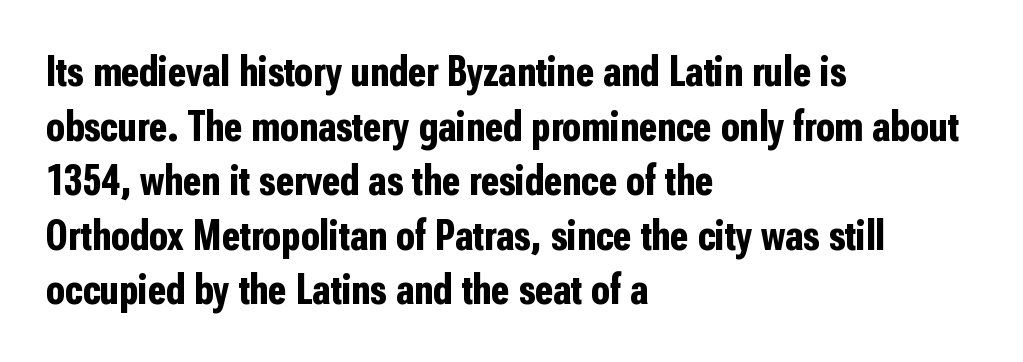
The face used here is a sans, in the tradition of grotesques and geometrics. Varying glyph widths throughout — classic text-font behaviour. Quick note: not italic, upright. The characters look thick and weighty, a clear bold.
